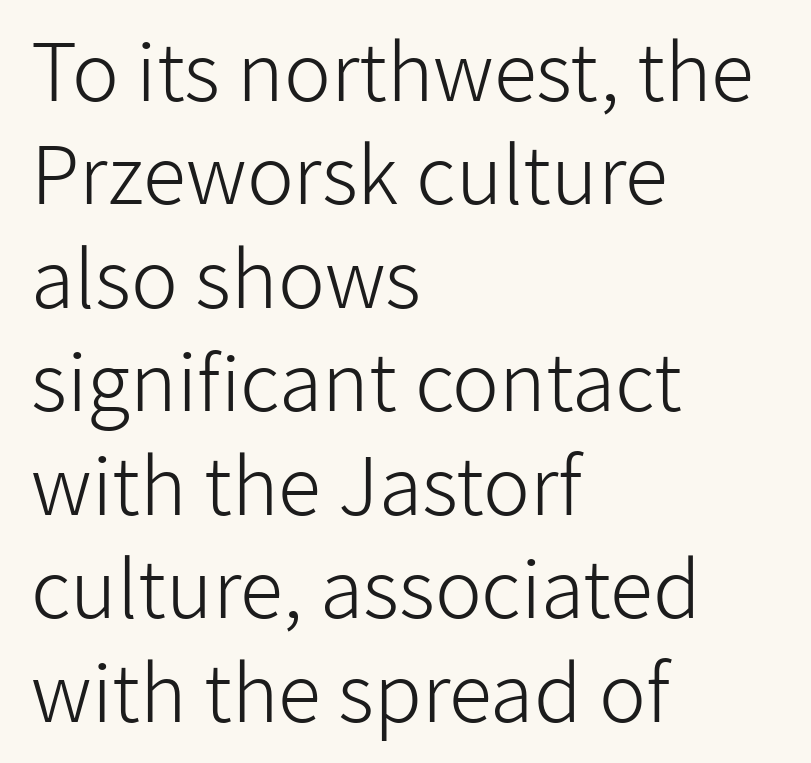
{"serif": "no", "italic": "no", "bold": "no", "weight": "light", "width": "normal", "stroke_contrast": "low", "x_height": "medium", "monospaced": "no", "underline": "no", "align": "left", "line_spacing": "normal", "line_spacing_ratio": 1.31, "letter_spacing": "normal", "letter_spacing_em": 0.0, "glyph_px": 79}
